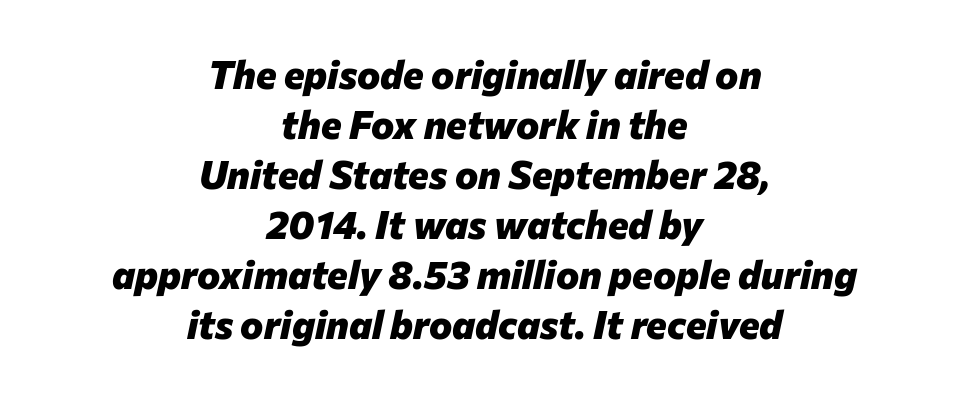
The image shows 39 px heavy type, italic (leaning right); set centered, normal line spacing (1.28x), normal letter spacing, not underlined; low stroke contrast and a medium x-height.
